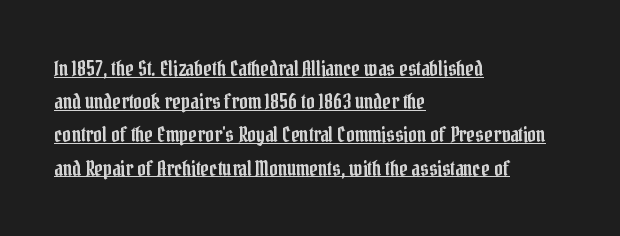
Q: Is the text italic (slanted)? A: No, it is upright.
Q: Is the text underlined? A: Yes.
Q: How is the paragraph aligned? A: Left-aligned.
Q: Is the spacing between letters normal or unusually wide? A: Normal.
Q: Is the spacing between lines tight, normal or loose? A: Normal.
